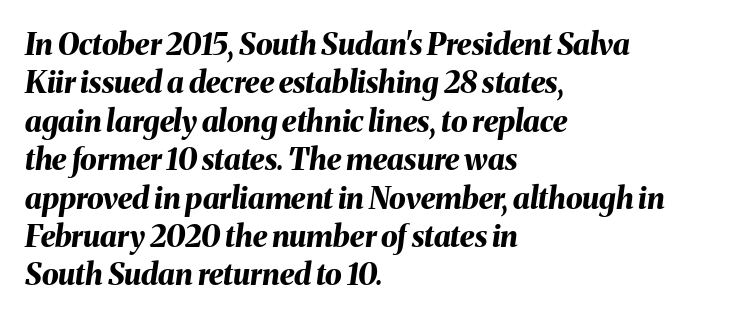
The specimen reads as italic at a glance. Weight: bold. The paragraph has a hard left edge and a soft right edge. Baseline-to-baseline distance is the conventional proportion of letter height. No extra tracking has been applied to these lines. This sample has the flowing, uneven cadence of proportional lettering.
